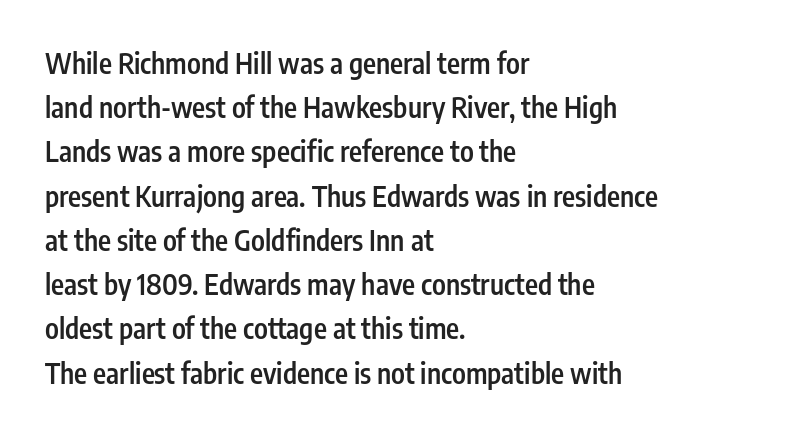
Q: Is the text bold? A: Semi-bold.
Q: Is the text italic (slanted)? A: No, it is upright.
Q: Is the typeface a serif or a sans-serif typeface? A: Sans-serif.
Q: Is the text underlined? A: No.
Q: How is the paragraph aligned? A: Left-aligned.
Q: Is the spacing between letters normal or unusually wide? A: Normal.
Q: Is the spacing between lines tight, normal or loose? A: Normal.
Q: Width (condensed, normal, or wide)? A: Condensed.
Q: Stroke contrast? A: Low.
Q: x-height? A: Medium.
Q: Monospaced? A: No.
